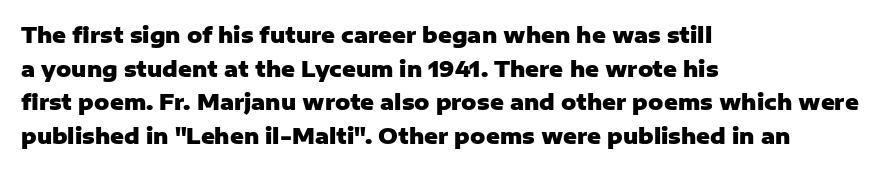
The image shows 21 px bold type, upright; set left-aligned, normal line spacing (1.6x), normal letter spacing, not underlined.
